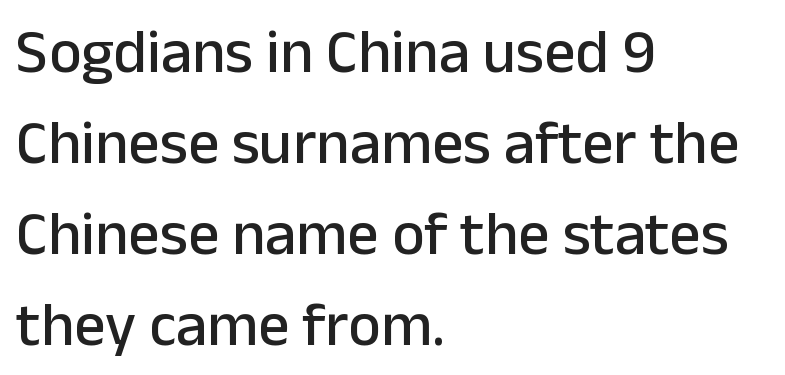
{"serif": "no", "italic": "no", "width": "normal", "stroke_contrast": "low", "x_height": "medium", "monospaced": "no", "underline": "no", "align": "left", "line_spacing": "normal", "line_spacing_ratio": 1.47, "letter_spacing": "normal", "letter_spacing_em": 0.0, "glyph_px": 62}
